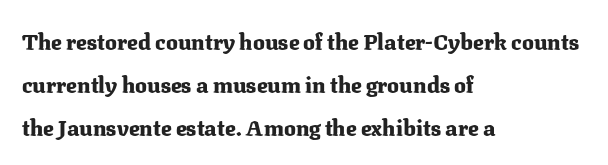
Strong, thick strokes mark this as bold type. No extra tracking has been applied to these lines. Posture: upright roman. Line spacing here is loose. Leftover space on each line is placed entirely after the last word.
